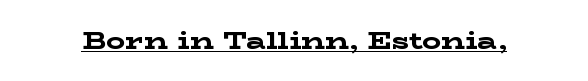
The image shows 24 px bold type, upright; set normal letter spacing, underlined.
